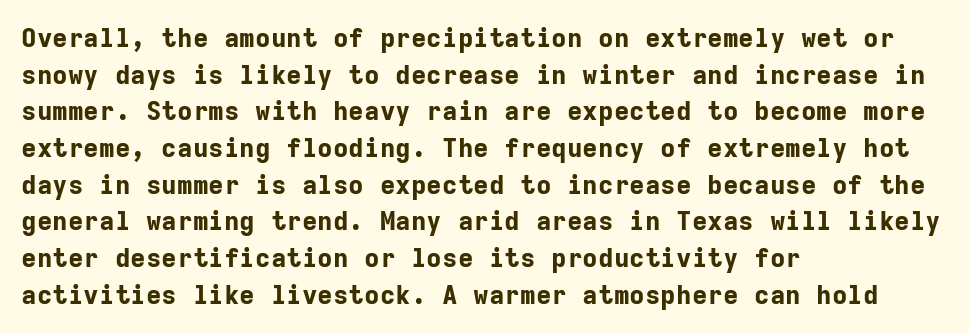
Caption: multi-line text, flush left, ragged right. Look at the tracking — it's just the regular setting, nothing added. Upright lettering throughout. The passage shown is emphatically bold. The passage shown is not underscored anywhere.
